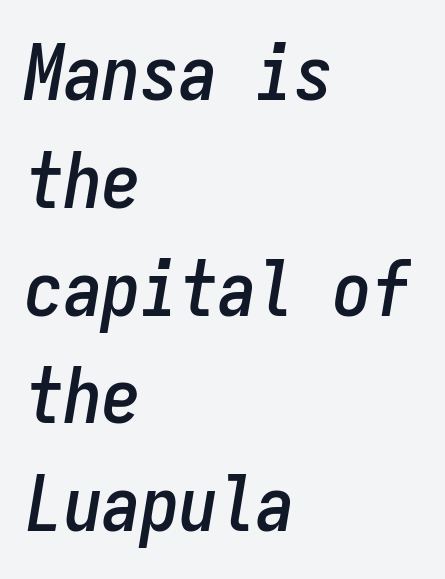
{"italic": "yes", "lean": "right", "slant_degrees": 9, "width": "condensed", "stroke_contrast": "low", "x_height": "medium", "monospaced": "yes", "underline": "no", "align": "left", "line_spacing": "normal", "line_spacing_ratio": 1.4, "letter_spacing": "normal", "letter_spacing_em": 0.0, "glyph_px": 77}
